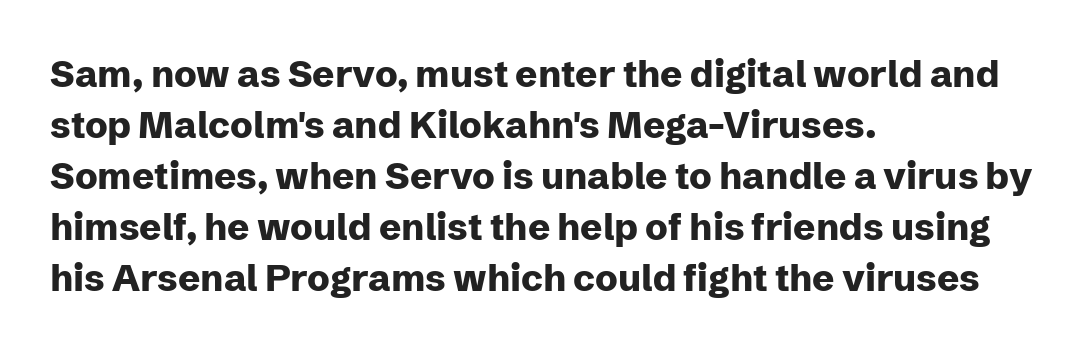
{"serif": "no", "italic": "no", "bold": "yes", "weight": "heavy", "width": "normal", "stroke_contrast": "low", "x_height": "medium", "monospaced": "no", "underline": "no", "align": "left", "line_spacing": "normal", "line_spacing_ratio": 1.38, "letter_spacing": "normal", "letter_spacing_em": 0.0, "glyph_px": 37}
